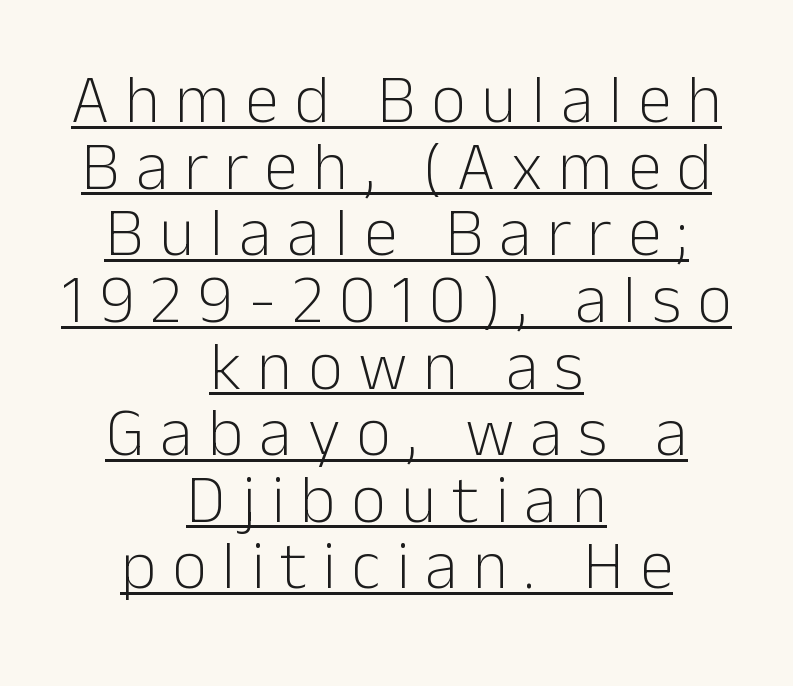
{"serif": "no", "italic": "no", "bold": "no", "weight": "light", "width": "normal", "stroke_contrast": "low", "x_height": "medium", "monospaced": "no", "underline": "yes", "align": "center", "line_spacing": "tight", "line_spacing_ratio": 0.98, "letter_spacing": "wide", "letter_spacing_em": 0.23, "glyph_px": 68}
